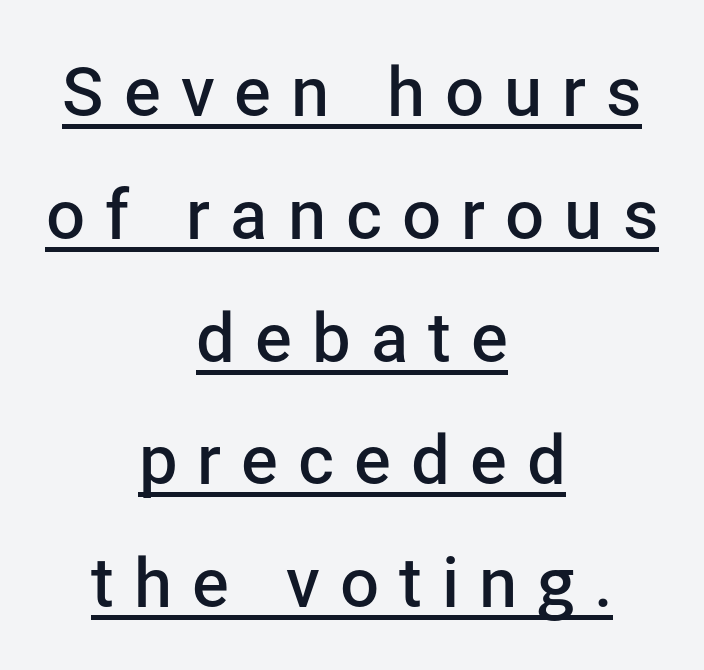
In terms of posture, this sample is upright. A centered setting, common on invitations and titles, is used for this passage. Its strokes are somewhat broadened, the hallmark of semibold type. Letter spacing: wide.
